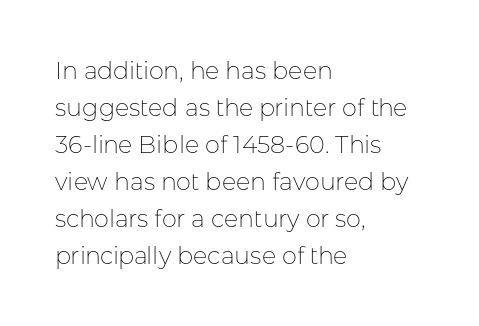
Vertical strokes here are truly vertical. Every row of glyphs begins at an identical x-position on the left. Between one letter and the next there's only the usual sliver of space. Only glyphs here, with clear space below each row.
